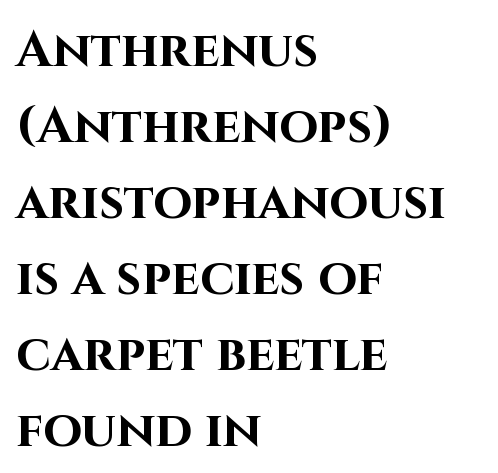
{"serif": "no", "italic": "no", "bold": "yes", "weight": "bold", "width": "normal", "stroke_contrast": "high", "x_height": "large", "monospaced": "no", "underline": "no", "align": "left", "line_spacing": "normal", "line_spacing_ratio": 1.52, "letter_spacing": "normal", "letter_spacing_em": 0.0, "glyph_px": 50}
